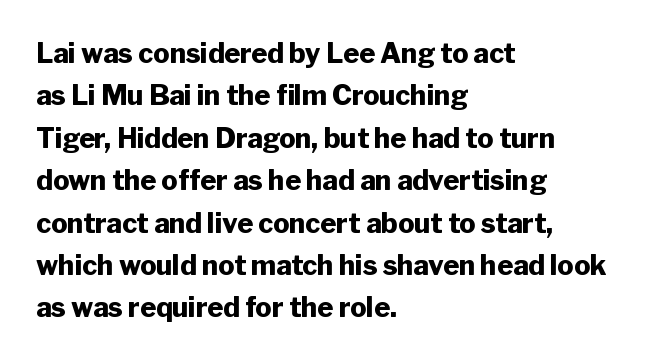
{"italic": "no", "bold": "yes", "underline": "no", "align": "left", "line_spacing": "normal", "line_spacing_ratio": 1.57, "letter_spacing": "normal", "letter_spacing_em": 0.0, "glyph_px": 27}
